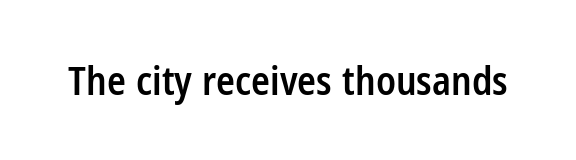
Quick note: underline off. These lines are composed in type without serifs. Every stem runs plumb, perpendicular to the baseline. Think of a printed novel: that variable character pitch is what you see here. This sample uses plain, unmodified letter spacing.
